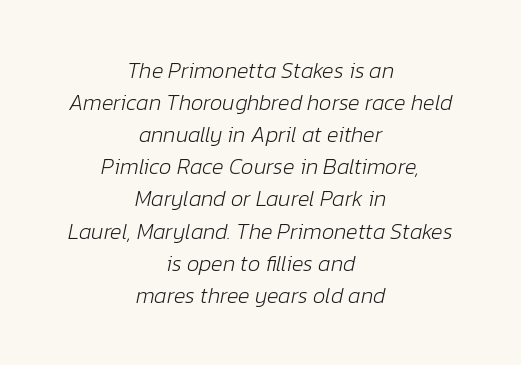
{"italic": "yes", "lean": "right", "slant_degrees": 12, "bold": "no", "underline": "no", "align": "center", "line_spacing": "normal", "line_spacing_ratio": 1.46, "letter_spacing": "normal", "letter_spacing_em": 0.0, "glyph_px": 22}
